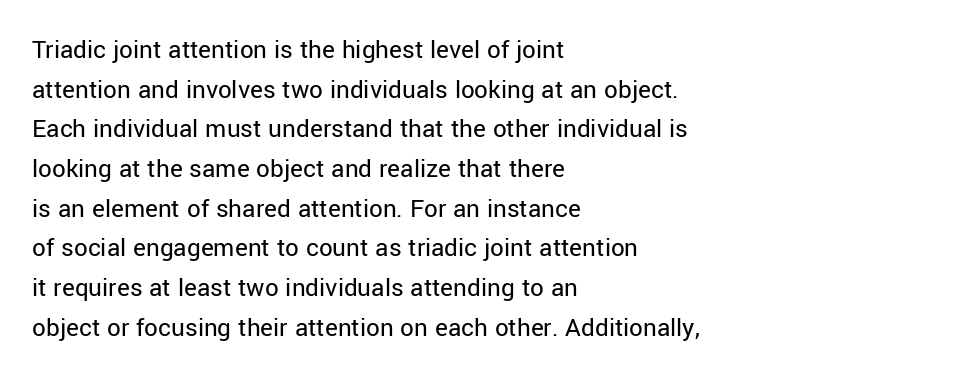
{"italic": "no", "bold": "no", "underline": "no", "align": "left", "line_spacing": "normal", "line_spacing_ratio": 1.47, "letter_spacing": "normal", "letter_spacing_em": 0.0, "glyph_px": 27}
